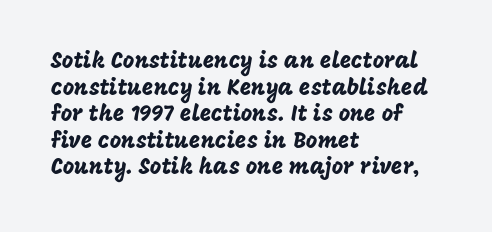
The image shows 22 px text type; set left-aligned, line spacing 1.21x, normal letter spacing, not underlined.
